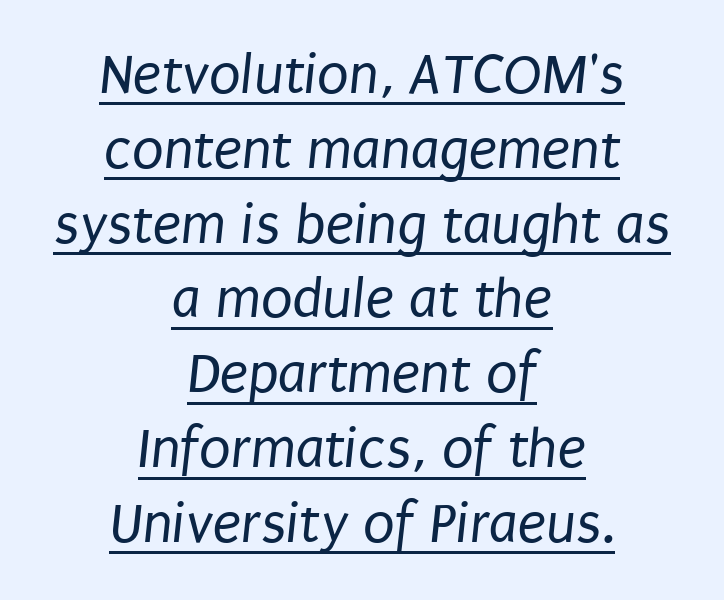
Q: Is the text bold? A: No.
Q: Is the typeface a serif or a sans-serif typeface? A: Sans-serif.
Q: Is the text underlined? A: Yes.
Q: How is the paragraph aligned? A: Centered.
Q: Is the spacing between letters normal or unusually wide? A: Normal.
Q: Is the spacing between lines tight, normal or loose? A: Normal.
Q: Width (condensed, normal, or wide)? A: Condensed.
Q: Stroke contrast? A: Low.
Q: x-height? A: Large.
Q: Monospaced? A: No.
